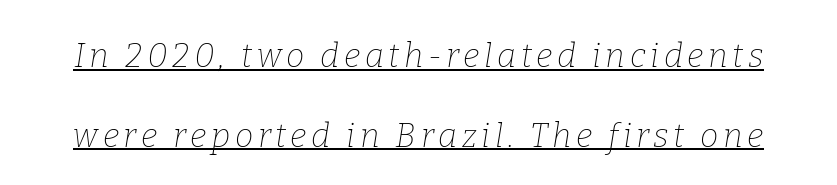
The rendering shows small feet on the letterforms — a serif design. Looks like regular typesetting: each glyph gets only the width it needs. Slant detected: the letters are inclined. Stems and bowls with no extra thickness — not bold. Underlining? Definitely there. What's the leading like? Stretched, with rows far apart.
